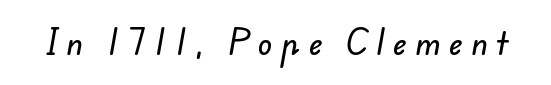
Q: Is the typeface a serif or a sans-serif typeface? A: Sans-serif.
Q: Is the text underlined? A: No.
Q: Is the spacing between letters normal or unusually wide? A: Unusually wide.
Q: Width (condensed, normal, or wide)? A: Normal.
Q: Stroke contrast? A: Low.
Q: x-height? A: Small.
Q: Monospaced? A: No.
